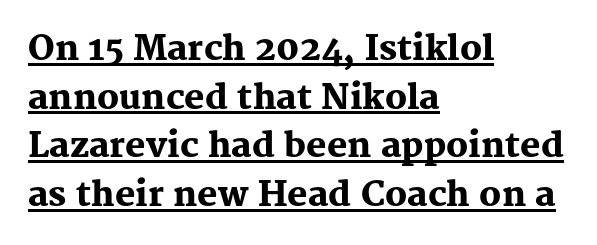
Q: Is the text bold? A: Yes.
Q: Is the text italic (slanted)? A: No, it is upright.
Q: Is the typeface a serif or a sans-serif typeface? A: Serif.
Q: Is the text underlined? A: Yes.
Q: How is the paragraph aligned? A: Left-aligned.
Q: Is the spacing between letters normal or unusually wide? A: Normal.
Q: Is the spacing between lines tight, normal or loose? A: Normal.
Q: Width (condensed, normal, or wide)? A: Normal.
Q: Stroke contrast? A: Medium.
Q: x-height? A: Medium.
Q: Monospaced? A: No.
